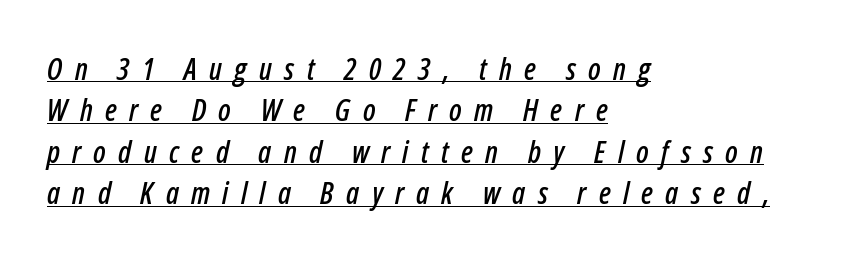
{"italic": "yes", "lean": "right", "slant_degrees": 12, "width": "condensed", "stroke_contrast": "low", "x_height": "medium", "monospaced": "no", "underline": "yes", "align": "left", "line_spacing": "normal", "line_spacing_ratio": 1.38, "letter_spacing": "wide", "letter_spacing_em": 0.41, "glyph_px": 30}
